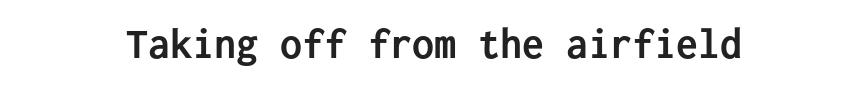
Q: Is the text bold? A: Yes.
Q: Is the text italic (slanted)? A: No, it is upright.
Q: Is the typeface a serif or a sans-serif typeface? A: Sans-serif.
Q: Is the text underlined? A: No.
Q: How is the paragraph aligned? A: Centered.
Q: Is the spacing between letters normal or unusually wide? A: Normal.
Q: Width (condensed, normal, or wide)? A: Normal.
Q: Stroke contrast? A: Low.
Q: x-height? A: Medium.
Q: Monospaced? A: Yes.
